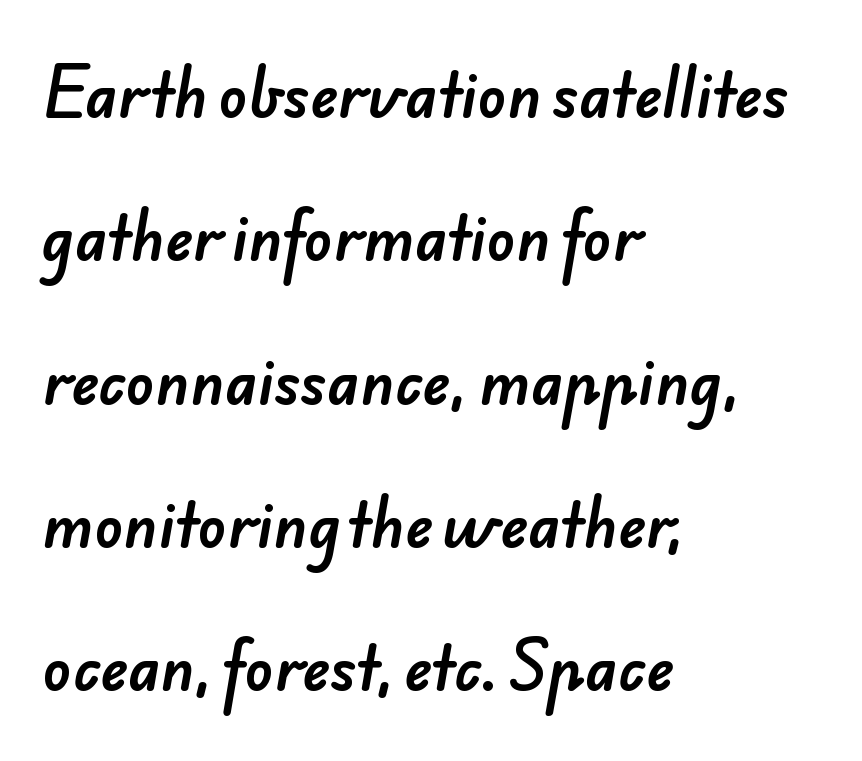
{"serif": "no", "width": "normal", "stroke_contrast": "low", "x_height": "small", "monospaced": "no", "underline": "no", "align": "left", "line_spacing": "loose", "line_spacing_ratio": 2.43, "letter_spacing": "normal", "letter_spacing_em": 0.0, "glyph_px": 59}
